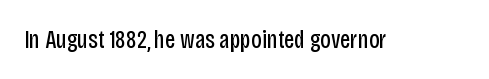
{"italic": "no", "bold": "no", "underline": "no", "letter_spacing": "normal", "letter_spacing_em": 0.0, "glyph_px": 25}
